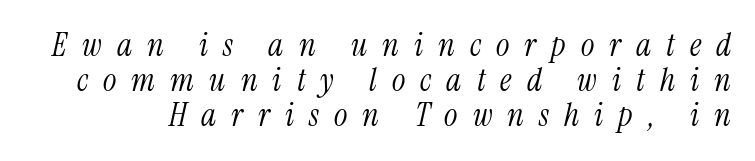
Rendered with sloped, italic letterforms. These glyphs show unthickened strokes, regular width or finer. To sum up the face: it has serifs. Check the space under the baseline: it is left empty.
